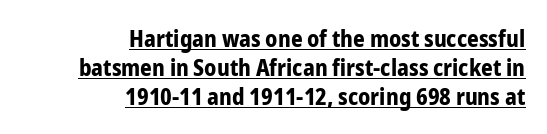
{"italic": "no", "bold": "yes", "underline": "yes", "align": "right", "line_spacing": "normal", "line_spacing_ratio": 1.26, "letter_spacing": "normal", "letter_spacing_em": 0.0, "glyph_px": 23}
